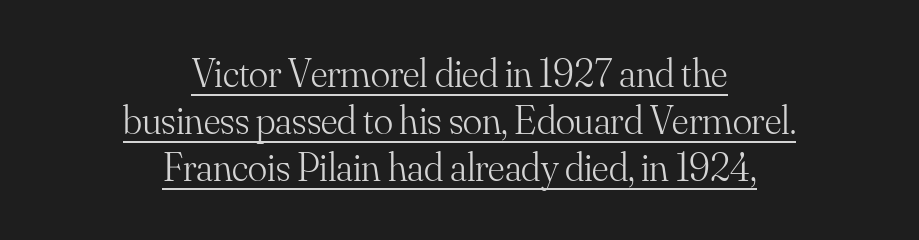
Ascenders rise straight up at ninety degrees. Caption: standard tracking, unaltered. Descenders here cross a horizontal rule under the line. This sample uses a serif face. Stroke mass is kept to a normal reading level or below.
